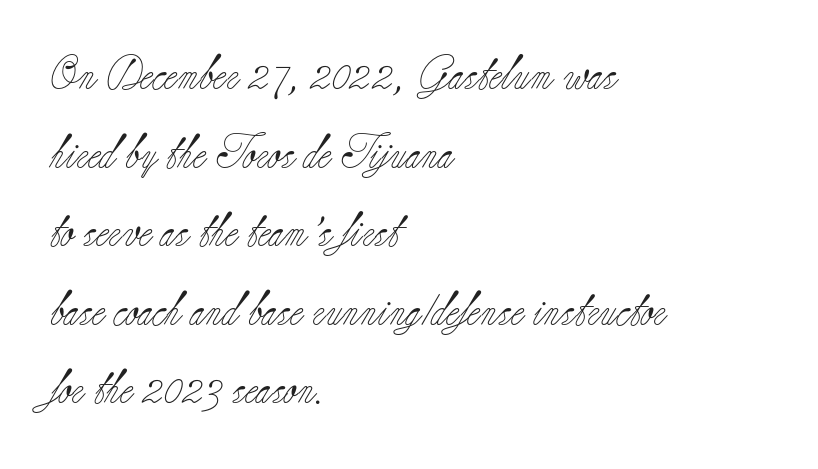
The image shows 34 px light serif type; set left-aligned, loose line spacing (2.31x), normal letter spacing, not underlined; low stroke contrast and a small x-height.
